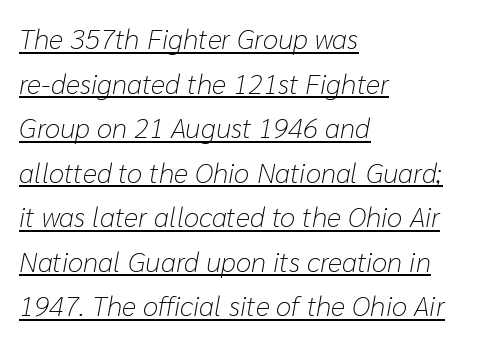
{"italic": "yes", "lean": "right", "slant_degrees": 10, "bold": "no", "weight": "light", "width": "normal", "stroke_contrast": "low", "x_height": "medium", "monospaced": "no", "underline": "yes", "align": "left", "line_spacing": "normal", "line_spacing_ratio": 1.59, "letter_spacing": "normal", "letter_spacing_em": 0.0, "glyph_px": 28}
